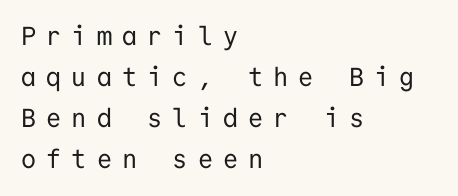
{"italic": "no", "bold": "no", "underline": "no", "align": "left", "line_spacing": "normal", "line_spacing_ratio": 1.58, "letter_spacing": "wide", "letter_spacing_em": 0.39, "glyph_px": 26}
